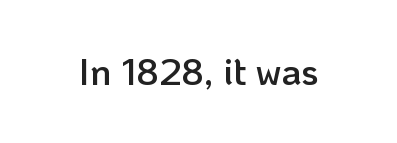
The image shows 38 px semibold sans-serif type, upright; set normal letter spacing, not underlined; low stroke contrast and a medium x-height.
